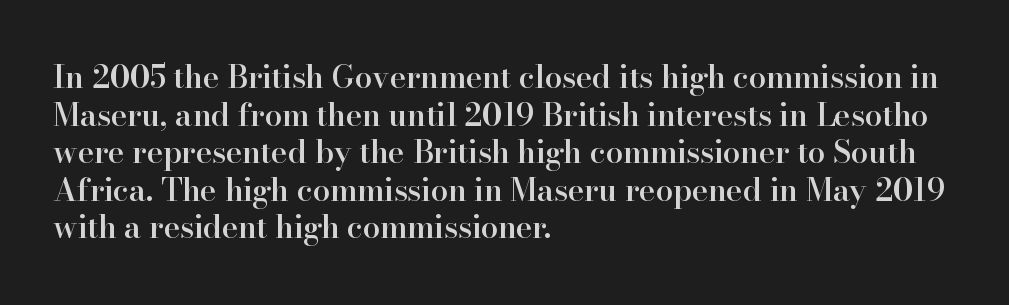
Q: Is the text bold? A: Semi-bold.
Q: Is the text italic (slanted)? A: No, it is upright.
Q: Is the typeface a serif or a sans-serif typeface? A: Serif.
Q: Is the text underlined? A: No.
Q: How is the paragraph aligned? A: Left-aligned.
Q: Is the spacing between letters normal or unusually wide? A: Normal.
Q: Width (condensed, normal, or wide)? A: Normal.
Q: Stroke contrast? A: High.
Q: x-height? A: Small.
Q: Monospaced? A: No.
